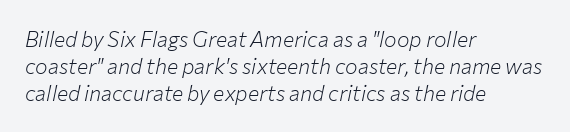
Students, note that the glyphs here touch the page at normal intervals. Reading down the block, your eye returns to a fixed left position each line. How would I describe the line gaps? Plain and ordinary. The specimen reads as italic at a glance. No extra ink here — the face is not bold. This rendering features lettering with no underline.
